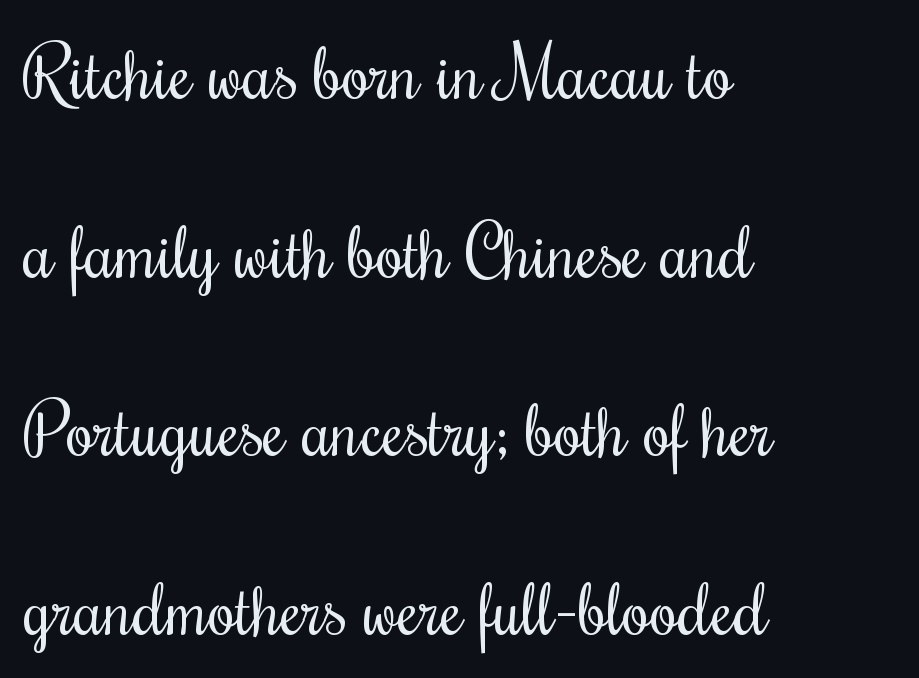
The image shows 72 px regular-weight, condensed serif type; set left-aligned, loose line spacing (2.48x), normal letter spacing, not underlined; medium stroke contrast and a small x-height.
